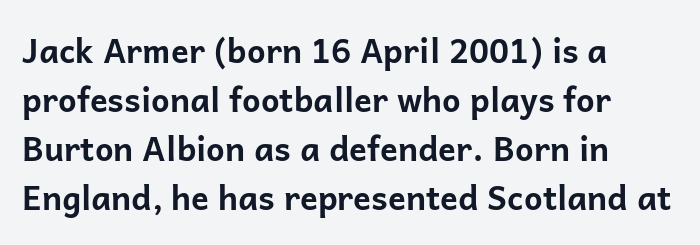
The image shows 33 px bold sans-serif type, upright; set left-aligned, normal line spacing (1.48x), normal letter spacing, not underlined; low stroke contrast and a medium x-height.
